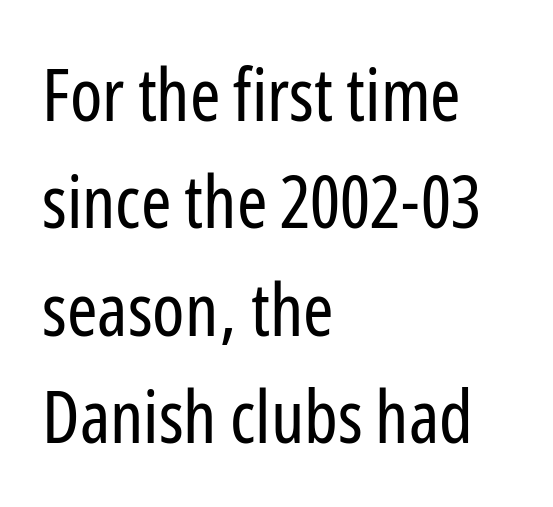
Q: Is the text bold? A: No.
Q: Is the text italic (slanted)? A: No, it is upright.
Q: Is the typeface a serif or a sans-serif typeface? A: Sans-serif.
Q: Is the text underlined? A: No.
Q: How is the paragraph aligned? A: Left-aligned.
Q: Is the spacing between letters normal or unusually wide? A: Normal.
Q: Is the spacing between lines tight, normal or loose? A: Normal.
Q: Width (condensed, normal, or wide)? A: Condensed.
Q: Stroke contrast? A: Low.
Q: x-height? A: Medium.
Q: Monospaced? A: No.
